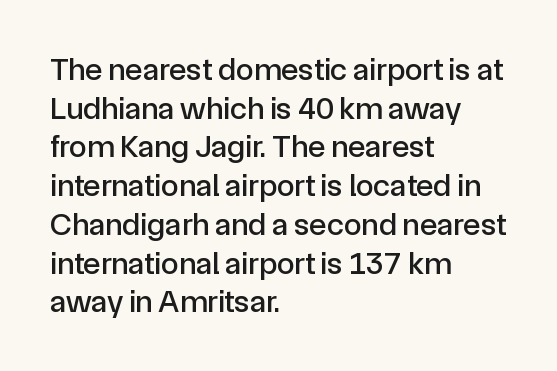
{"serif": "no", "italic": "no", "width": "normal", "x_height": "medium", "monospaced": "no", "underline": "no", "align": "left", "line_spacing_ratio": 1.21, "letter_spacing": "normal", "letter_spacing_em": 0.0, "glyph_px": 32}
